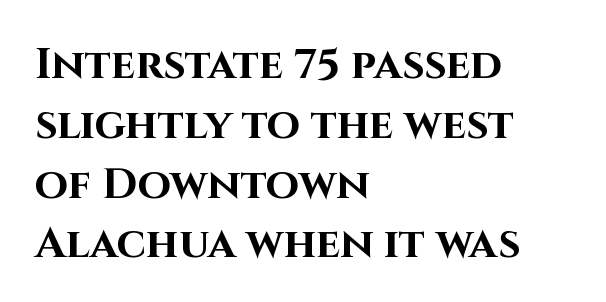
Descenders hang freely into open space. The axis of the letterforms is exactly vertical. A student would call this left alignment; a typographer would say flush left, rag right. The type is set solid horizontally, with unmodified tracking.
